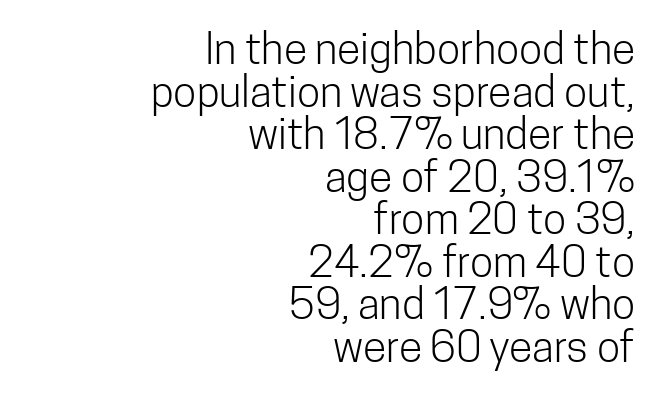
{"serif": "no", "italic": "no", "bold": "no", "weight": "light", "width": "condensed", "stroke_contrast": "low", "x_height": "medium", "monospaced": "no", "underline": "no", "align": "right", "line_spacing": "tight", "line_spacing_ratio": 0.99, "letter_spacing": "normal", "letter_spacing_em": 0.0, "glyph_px": 43}
